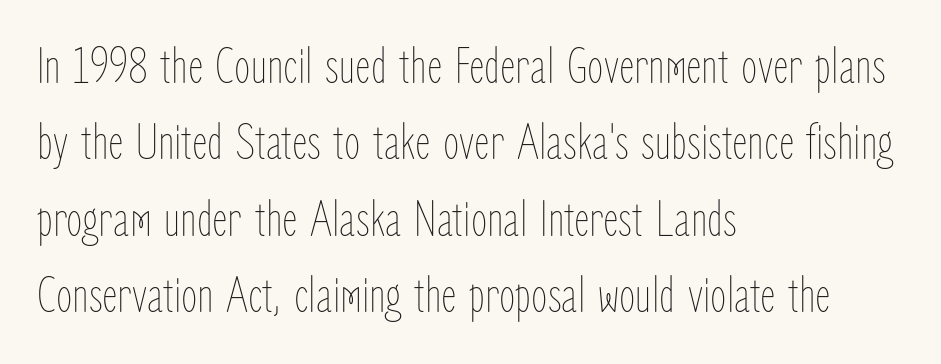
The image shows 53 px thin, condensed type, upright; set left-aligned, normal line spacing (1.44x), normal letter spacing, not underlined; low stroke contrast and a medium x-height.
